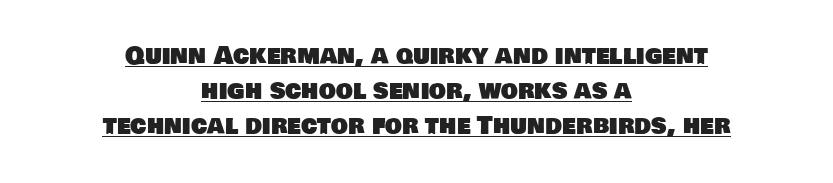
The image shows 24 px text type; set centered, normal line spacing (1.46x), normal letter spacing, underlined.
